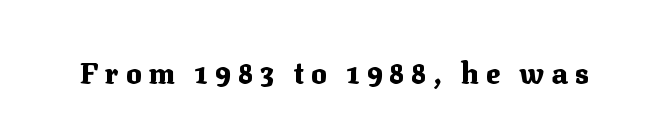
The image shows 29 px heavy serif type, upright; set unusually wide letter spacing (+0.25 em), not underlined; medium stroke contrast and a medium x-height.
